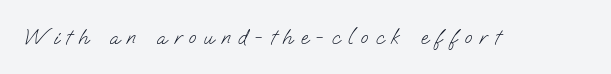
Q: Is the text bold? A: No.
Q: Is the text underlined? A: No.
Q: Is the spacing between letters normal or unusually wide? A: Unusually wide.
